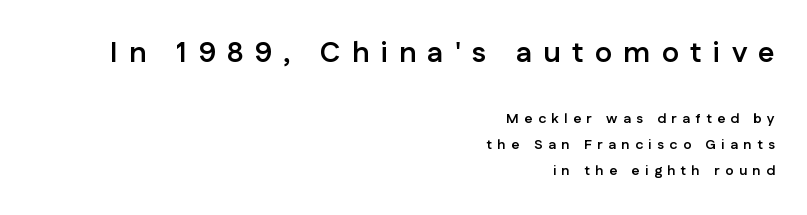
The image shows 29 px semibold sans-serif type, upright; set right-aligned, line spacing 1.83x, unusually wide letter spacing (+0.39 em), not underlined; the first (top) block is 2.07x larger; low stroke contrast and a medium x-height.
